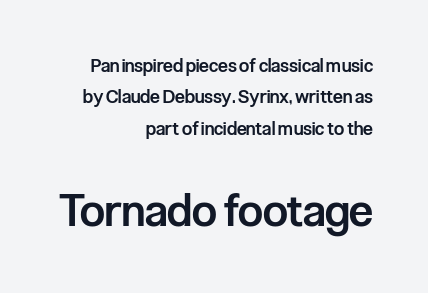
Q: Is the text bold? A: Semi-bold.
Q: Is the text italic (slanted)? A: No, it is upright.
Q: Is the typeface a serif or a sans-serif typeface? A: Sans-serif.
Q: Is the text underlined? A: No.
Q: How is the paragraph aligned? A: Right-aligned.
Q: Is the spacing between letters normal or unusually wide? A: Normal.
Q: Which block of text is set in a larger size, the first (top) or the second (bottom)? A: The second (bottom) one.
Q: Width (condensed, normal, or wide)? A: Condensed.
Q: Stroke contrast? A: Low.
Q: x-height? A: Medium.
Q: Monospaced? A: No.
